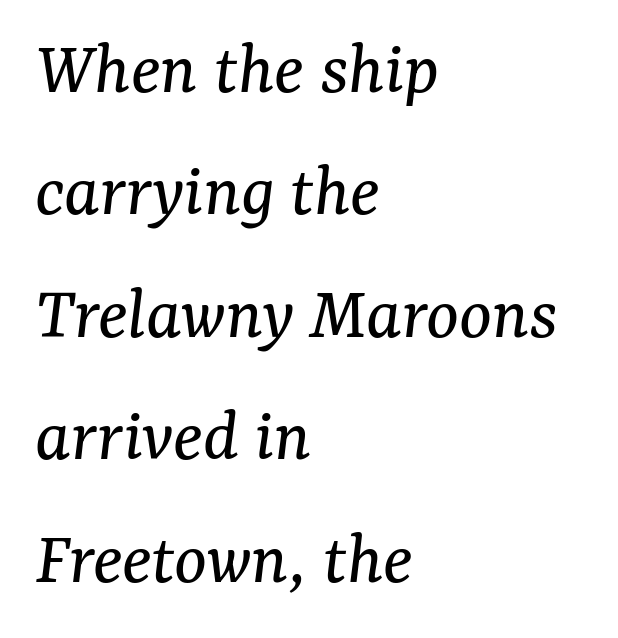
The image shows 77 px regular-weight serif type, italic (leaning right); set left-aligned, normal line spacing (1.59x), normal letter spacing, not underlined; medium stroke contrast and a medium x-height.
